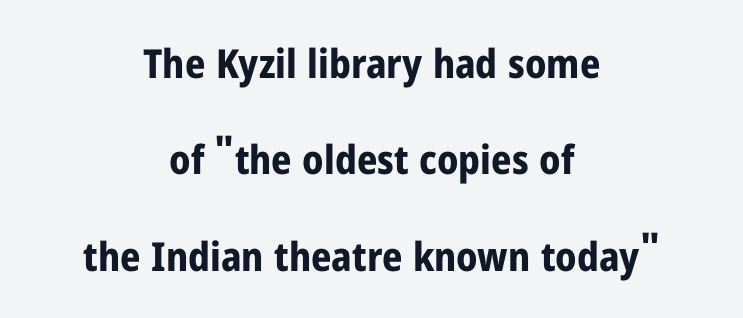
The image shows 40 px bold, condensed sans-serif type, upright; set centered, loose line spacing (2.41x), normal letter spacing, not underlined; low stroke contrast and a medium x-height.
